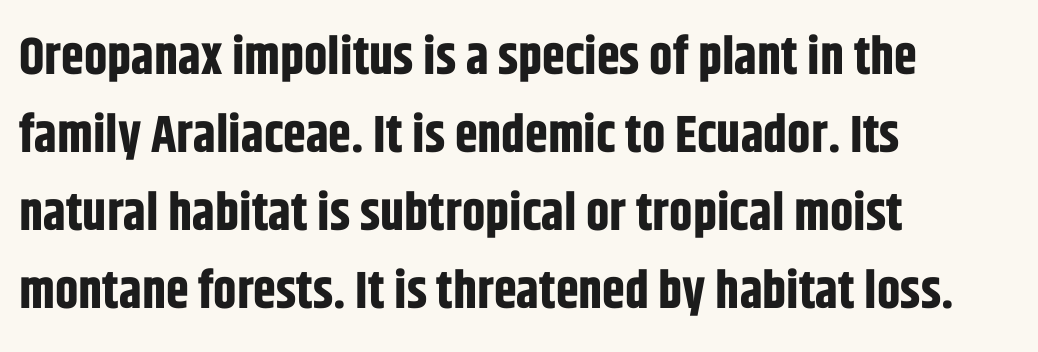
{"serif": "no", "italic": "no", "bold": "yes", "weight": "bold", "width": "condensed", "stroke_contrast": "low", "x_height": "large", "monospaced": "no", "underline": "no", "align": "left", "line_spacing": "normal", "line_spacing_ratio": 1.5, "letter_spacing": "normal", "letter_spacing_em": 0.0, "glyph_px": 52}
